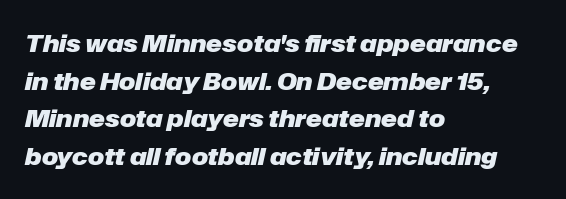
{"italic": "yes", "lean": "right", "slant_degrees": 12, "bold": "yes", "underline": "no", "align": "left", "line_spacing": "normal", "line_spacing_ratio": 1.57, "letter_spacing": "normal", "letter_spacing_em": 0.0, "glyph_px": 24}
